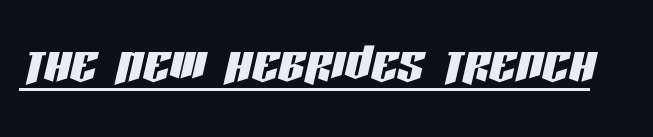
{"italic": "yes", "lean": "right", "slant_degrees": 13, "width": "condensed", "stroke_contrast": "low", "x_height": "large", "monospaced": "no", "underline": "yes", "letter_spacing": "normal", "letter_spacing_em": 0.0, "glyph_px": 66}
